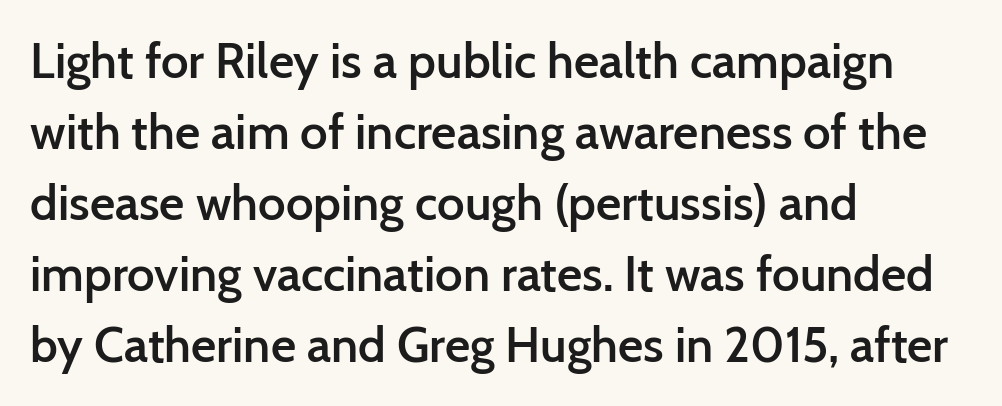
A typesetter would call this leading conventional body-copy spacing. The zone under the glyphs is completely vacant. Posture: upright roman. Does the weight exceed regular? Yes, but only to semibold. Does the type have serifs? No, each stem ends abruptly. The paragraph has a hard left edge and a soft right edge.
